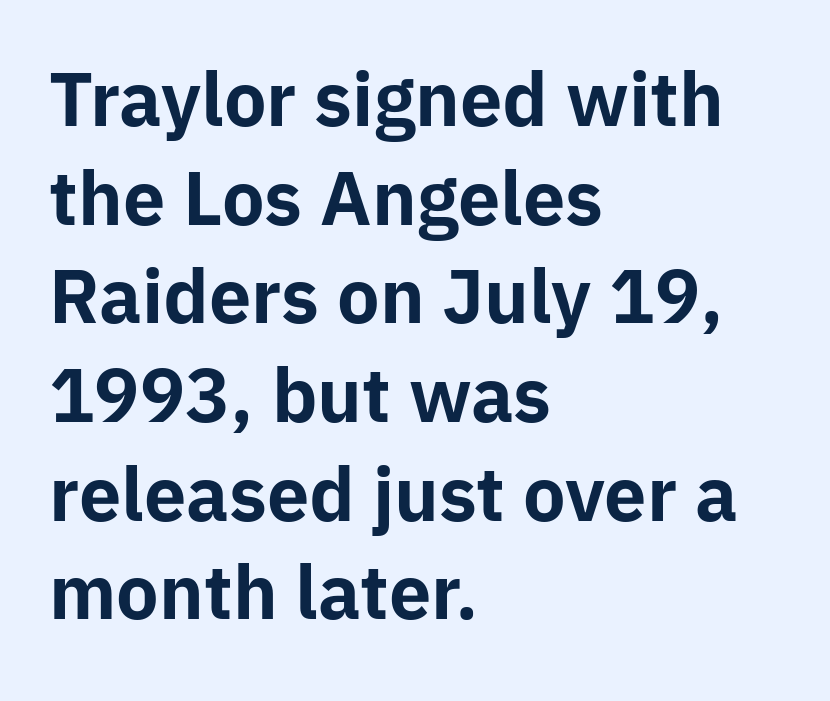
{"serif": "no", "italic": "no", "bold": "yes", "weight": "bold", "width": "normal", "stroke_contrast": "low", "x_height": "medium", "monospaced": "no", "underline": "no", "align": "left", "line_spacing": "normal", "line_spacing_ratio": 1.37, "letter_spacing": "normal", "letter_spacing_em": 0.0, "glyph_px": 72}
